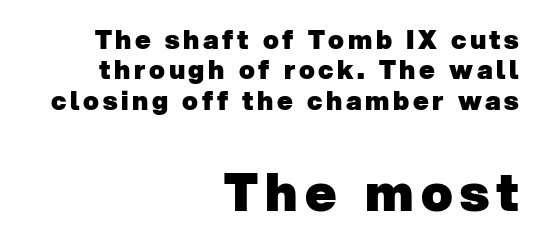
{"serif": "no", "bold": "yes", "weight": "heavy", "width": "normal", "stroke_contrast": "low", "x_height": "medium", "monospaced": "no", "underline": "no", "align": "right", "line_spacing_ratio": 1.17, "larger_block": "second", "size_ratio": 2.0, "glyph_px": 52}
